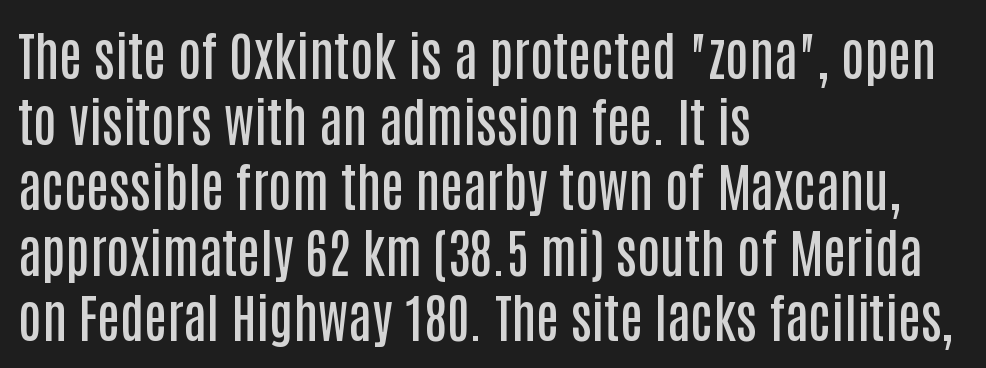
Character widths vary here, with narrow letters taking less room than wide ones. Check under the words: just untouched page. The passage is arranged the way most books set body copy — flush left. Summary of weight: moderately heavy, a semibold.
